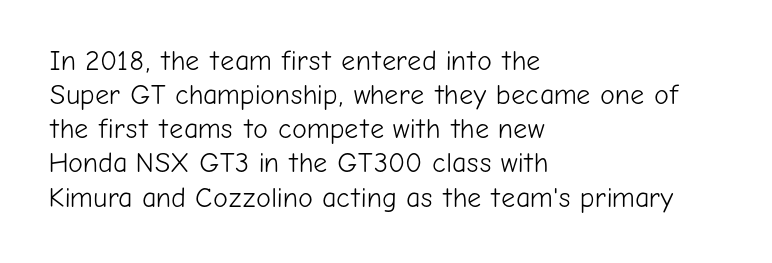
Bold? No — there's no thickening of the strokes. Proportional: the letters do not fall into vertical columns. Quick note: underline off. Nothing unusual about the tracking: characters are spaced as the font intends. Nope, not italic — everything's standing straight.
